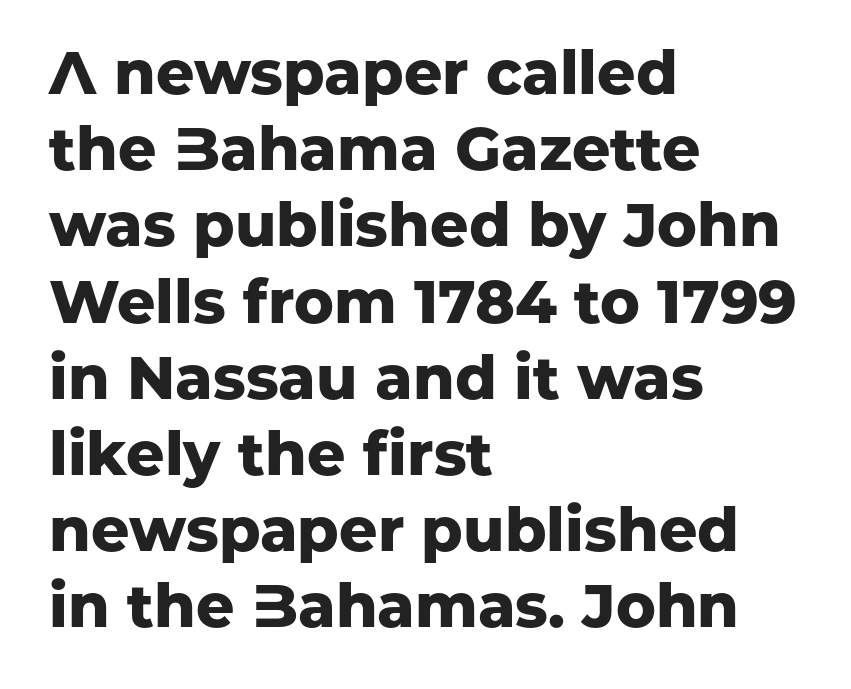
The image shows 60 px heavy sans-serif type, upright; set left-aligned, normal line spacing (1.27x), normal letter spacing, not underlined; low stroke contrast and a medium x-height.
